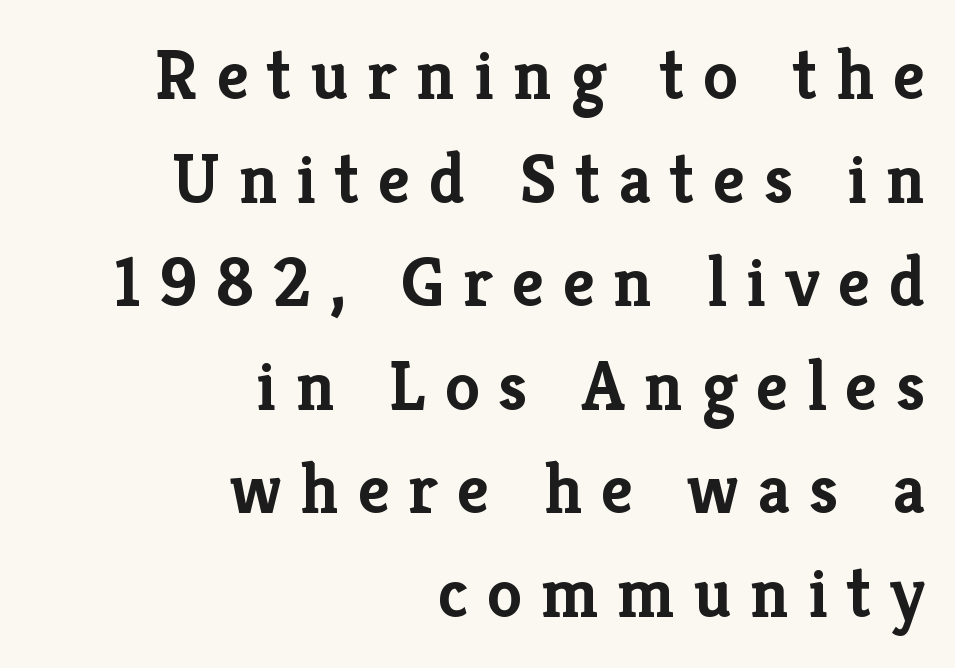
The image shows 70 px semibold serif type, upright; set right-aligned, normal line spacing (1.48x), unusually wide letter spacing (+0.27 em), not underlined; low stroke contrast and a medium x-height.
